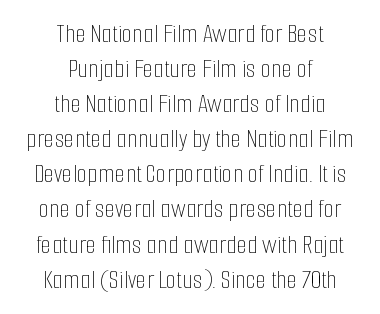
The image shows 27 px text type, upright; set centered, normal line spacing (1.3x), normal letter spacing, not underlined.
